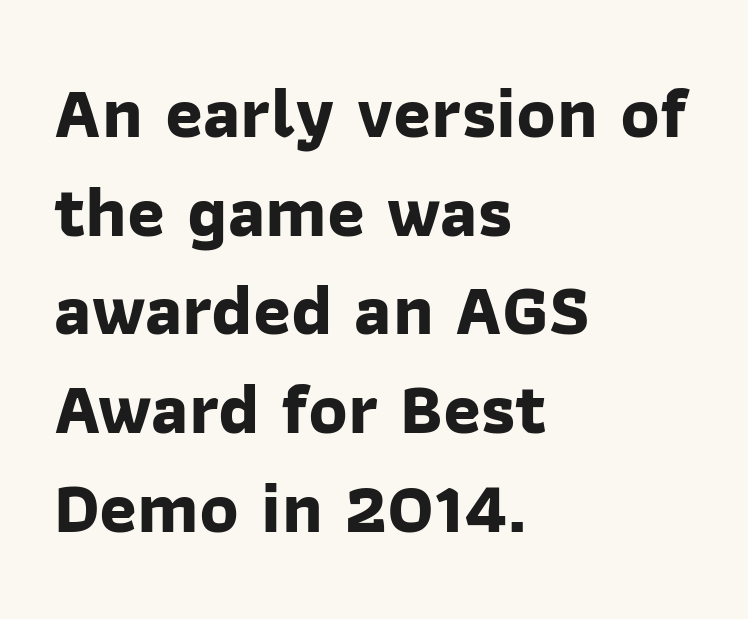
Q: Is the text bold? A: Yes.
Q: Is the typeface a serif or a sans-serif typeface? A: Sans-serif.
Q: Is the text underlined? A: No.
Q: How is the paragraph aligned? A: Left-aligned.
Q: Is the spacing between letters normal or unusually wide? A: Normal.
Q: Is the spacing between lines tight, normal or loose? A: Normal.
Q: Width (condensed, normal, or wide)? A: Normal.
Q: Stroke contrast? A: Low.
Q: x-height? A: Medium.
Q: Monospaced? A: No.
